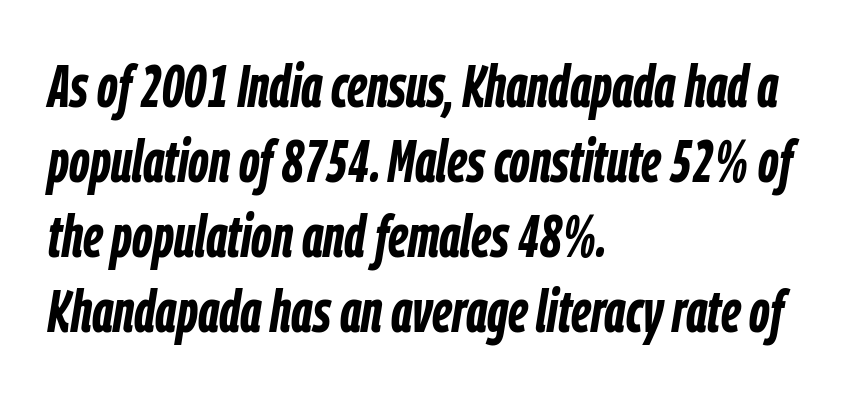
The image shows 60 px semibold, condensed type, italic (leaning right); set left-aligned, normal line spacing (1.25x), normal letter spacing, not underlined; low stroke contrast and a medium x-height.
